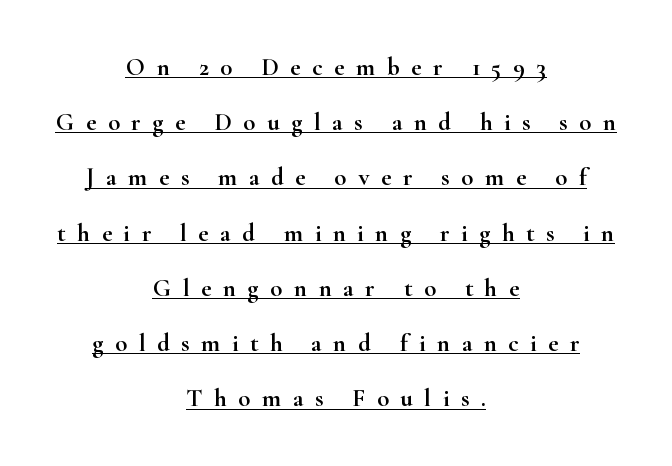
{"italic": "no", "underline": "yes", "align": "center", "line_spacing": "loose", "line_spacing_ratio": 2.21, "letter_spacing": "wide", "letter_spacing_em": 0.46, "glyph_px": 25}
